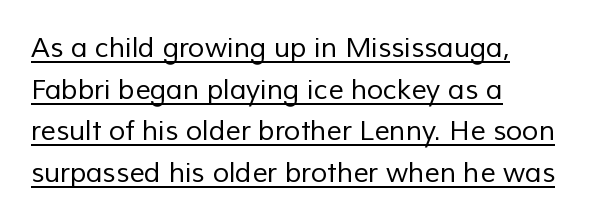
Vertically, the passage feels balanced, rows spaced as you'd expect. Weight: not bold — regular or lighter. The letterforms sit shoulder to shoulder at normal distance. Alignment: flush left. Every word sits above its own underline.
